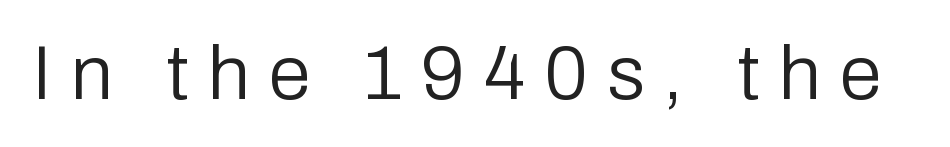
Q: Is the text bold? A: No.
Q: Is the text italic (slanted)? A: No, it is upright.
Q: Is the typeface a serif or a sans-serif typeface? A: Sans-serif.
Q: Is the text underlined? A: No.
Q: Is the spacing between letters normal or unusually wide? A: Unusually wide.
Q: Width (condensed, normal, or wide)? A: Normal.
Q: Stroke contrast? A: Low.
Q: x-height? A: Medium.
Q: Monospaced? A: No.
